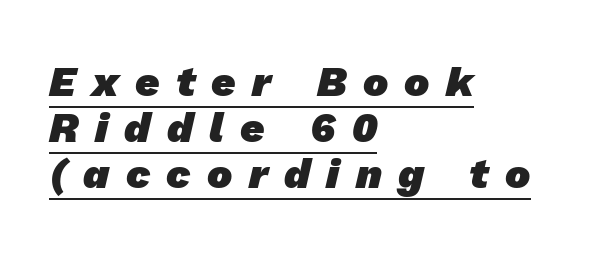
The image shows 42 px heavy sans-serif type; set left-aligned, tight line spacing (1.1x), unusually wide letter spacing (+0.39 em), underlined; low stroke contrast and a medium x-height.
